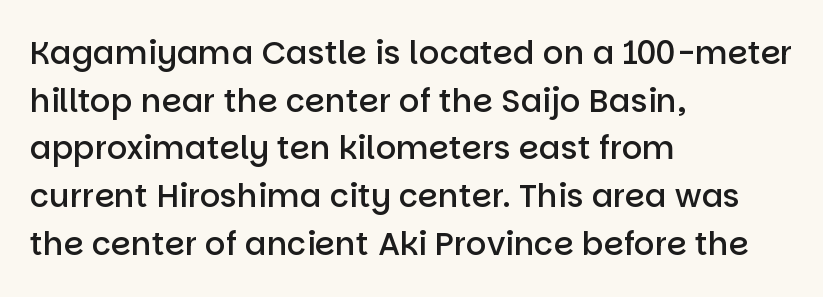
Q: Is the text bold? A: Semi-bold.
Q: Is the text italic (slanted)? A: No, it is upright.
Q: Is the typeface a serif or a sans-serif typeface? A: Sans-serif.
Q: Is the text underlined? A: No.
Q: How is the paragraph aligned? A: Left-aligned.
Q: Is the spacing between letters normal or unusually wide? A: Normal.
Q: Is the spacing between lines tight, normal or loose? A: Normal.
Q: Width (condensed, normal, or wide)? A: Normal.
Q: Stroke contrast? A: Low.
Q: x-height? A: Large.
Q: Monospaced? A: No.
